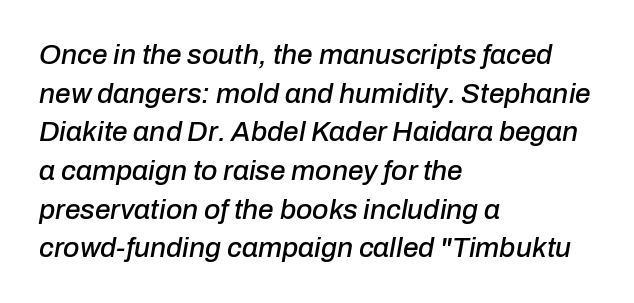
{"italic": "yes", "lean": "right", "slant_degrees": 10, "width": "normal", "stroke_contrast": "low", "x_height": "medium", "monospaced": "no", "underline": "no", "align": "left", "line_spacing": "normal", "line_spacing_ratio": 1.38, "letter_spacing": "normal", "letter_spacing_em": 0.0, "glyph_px": 28}
